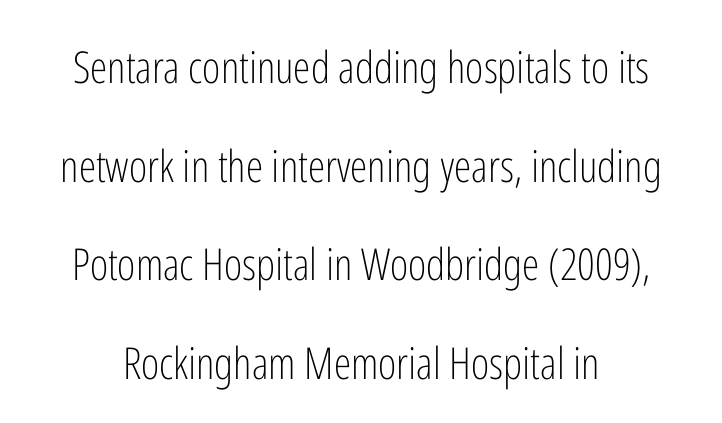
No word sits above an underline. Compared with typical paragraphs, the rows here are farther apart. Stroke mass is kept to a normal reading level or below. Each word holds together tightly as a unit, with standard inter-letter gaps. The characters display no serif detailing; their extremities are plain.
